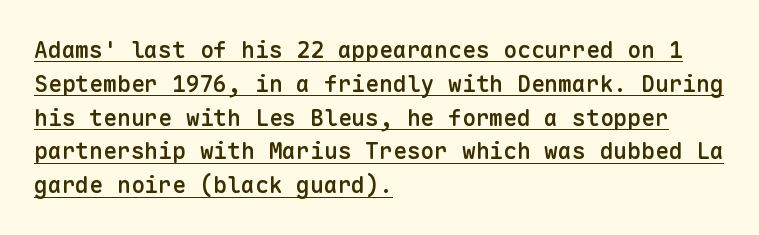
Quick note: not italic, upright. If you drew a ruler down the left edge, every line would touch it. In terms of letterspacing, this is plain default setting. These words are printed semibold, heavier than regular yet not bold. Horizontal bands of white between lines are of average thickness. Glance below the letters and you will spot a drawn line.
